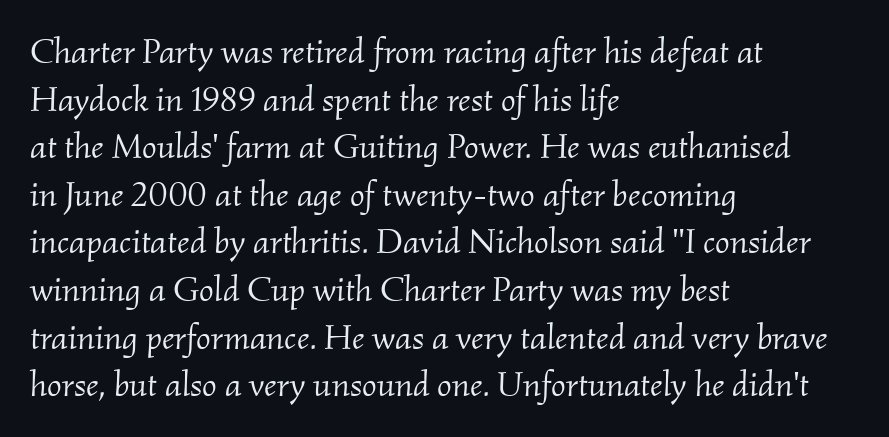
{"serif": "yes", "italic": "yes", "lean": "right", "slant_degrees": 2, "bold": "no", "weight": "light", "width": "normal", "stroke_contrast": "medium", "x_height": "small", "monospaced": "no", "underline": "no", "align": "left", "line_spacing": "normal", "line_spacing_ratio": 1.36, "letter_spacing": "normal", "letter_spacing_em": 0.0, "glyph_px": 35}
